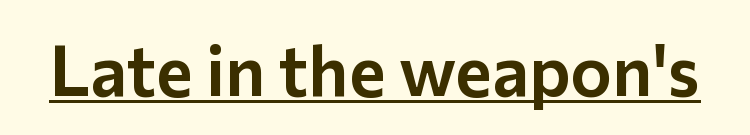
Q: Is the text italic (slanted)? A: No, it is upright.
Q: Is the typeface a serif or a sans-serif typeface? A: Sans-serif.
Q: Is the text underlined? A: Yes.
Q: Is the spacing between letters normal or unusually wide? A: Normal.
Q: Width (condensed, normal, or wide)? A: Normal.
Q: Stroke contrast? A: Low.
Q: x-height? A: Medium.
Q: Monospaced? A: No.
